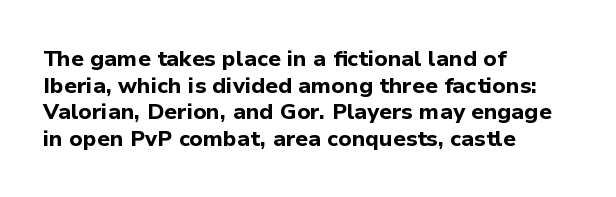
The image shows 22 px bold type, upright; set left-aligned, line spacing 1.21x, normal letter spacing, not underlined.
